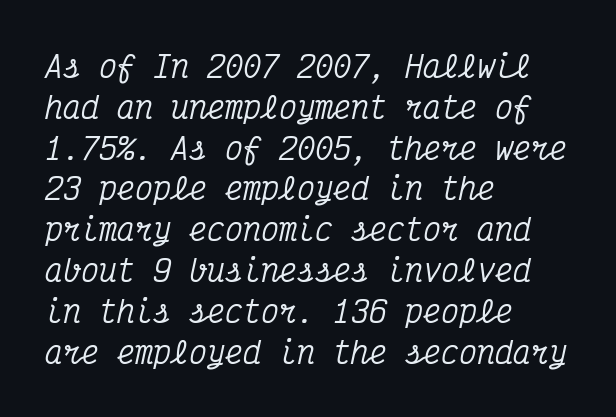
The image shows 30 px condensed serif type, italic (leaning right), monospaced; set left-aligned, normal line spacing (1.36x), normal letter spacing, not underlined; medium stroke contrast and a medium x-height.
